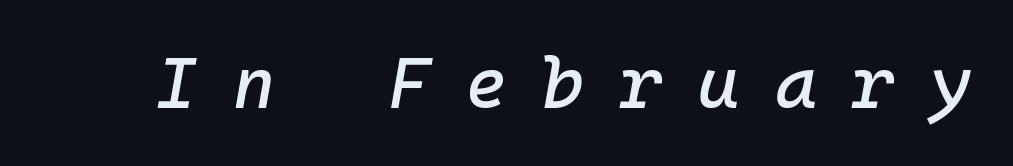
The glyphs are unaccompanied by any horizontal stroke below them. Here the glyphs are tracked loosely, breaking word shapes into spaced letters. Every character here occupies the same horizontal width, giving the sample a typewriter-like rhythm. Characters are canted at an angle relative to the baseline's perpendicular.
